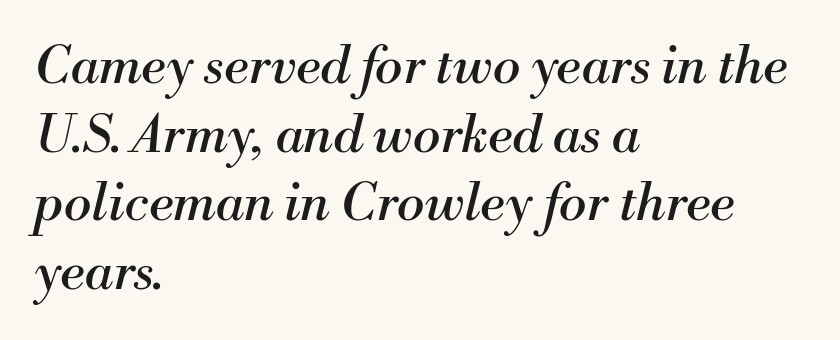
Q: Is the text bold? A: No.
Q: Is the text italic (slanted)? A: Yes, it leans right by about 13 degrees.
Q: Is the typeface a serif or a sans-serif typeface? A: Serif.
Q: Is the text underlined? A: No.
Q: How is the paragraph aligned? A: Left-aligned.
Q: Is the spacing between letters normal or unusually wide? A: Normal.
Q: Is the spacing between lines tight, normal or loose? A: Normal.
Q: Width (condensed, normal, or wide)? A: Normal.
Q: Stroke contrast? A: Medium.
Q: x-height? A: Small.
Q: Monospaced? A: No.
